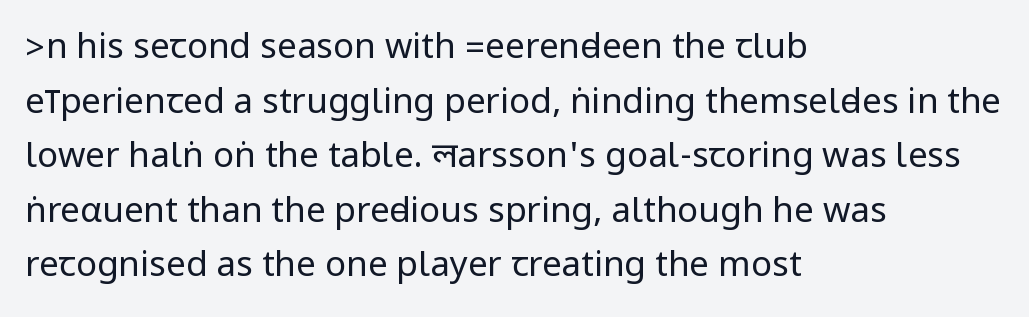
The image shows 35 px regular-weight, condensed sans-serif type, upright; set left-aligned, normal line spacing (1.56x), normal letter spacing, not underlined; low stroke contrast.
